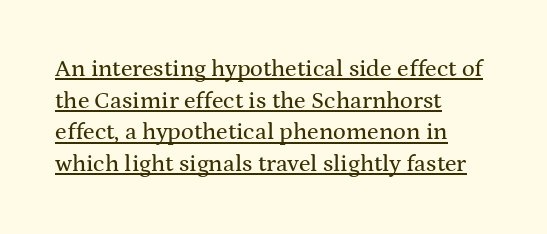
{"italic": "no", "underline": "yes", "align": "left", "line_spacing": "normal", "line_spacing_ratio": 1.32, "letter_spacing": "normal", "letter_spacing_em": 0.0, "glyph_px": 24}
